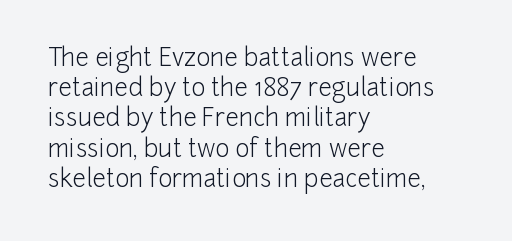
The image shows 24 px text type, upright; set left-aligned, normal line spacing (1.26x), normal letter spacing, not underlined.
